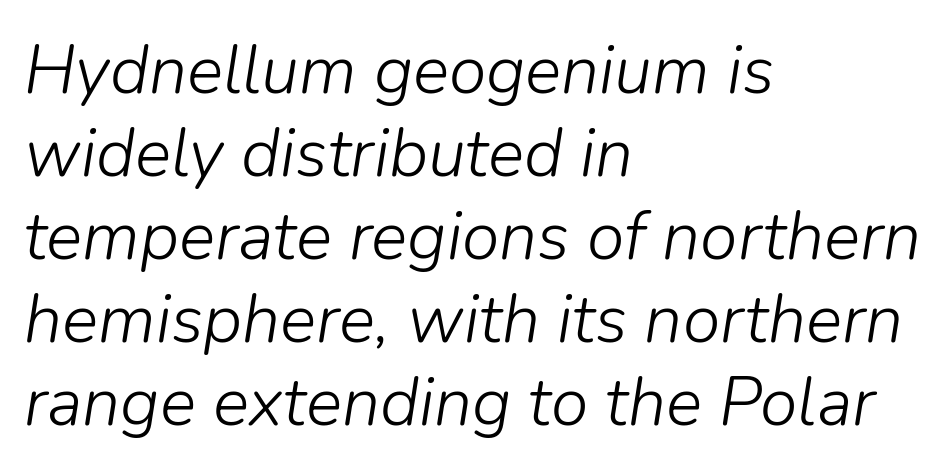
Compared with typical body copy, the letter spacing here is the same. Only glyphs here, with clear space below each row. The letters advance in unequal steps, a hallmark of proportional type. The paragraph shown leans on its left margin. This is oblique type, the kind used for emphasis or titles. Stem width sits at or under what a default text font uses.
